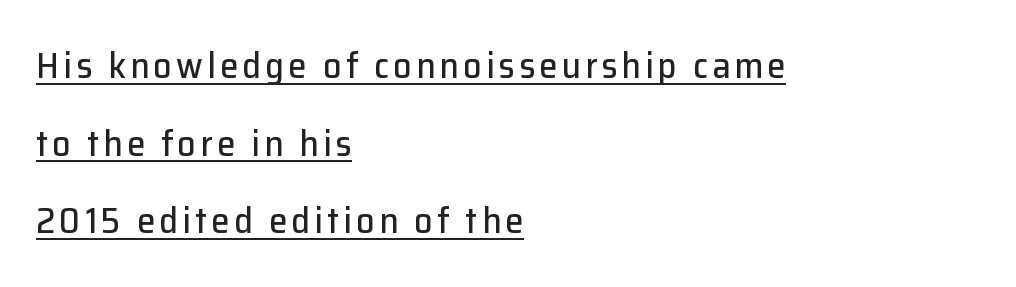
Does the type have serifs? No, each stem ends abruptly. One-word summary of the alignment: left. These lines are rendered in a variable-pitch font. Italic: no, the glyphs are upright roman. This rendering features underlined lettering. Airy leading.
